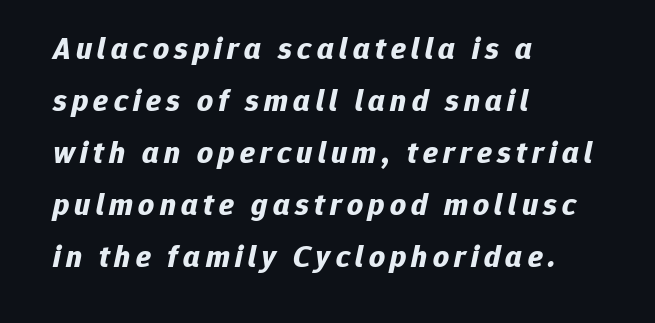
The image shows 31 px bold type, italic (leaning right); set left-aligned, normal line spacing (1.68x), not underlined; low stroke contrast and a medium x-height.
